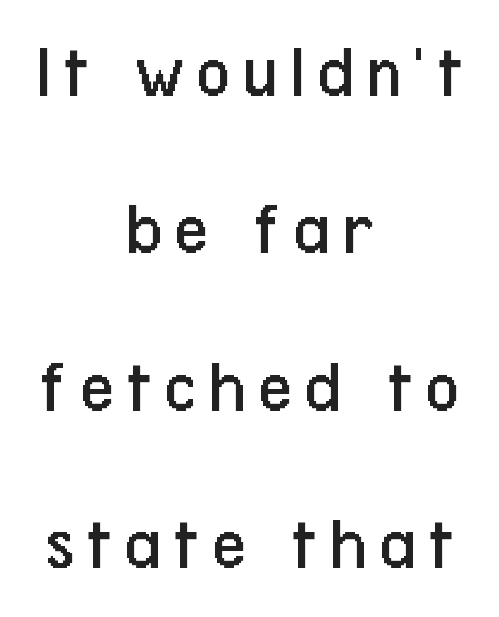
{"serif": "no", "italic": "no", "bold": "no", "weight": "regular", "width": "condensed", "stroke_contrast": "low", "x_height": "medium", "monospaced": "no", "underline": "no", "align": "center", "line_spacing": "loose", "line_spacing_ratio": 2.07, "glyph_px": 76}
